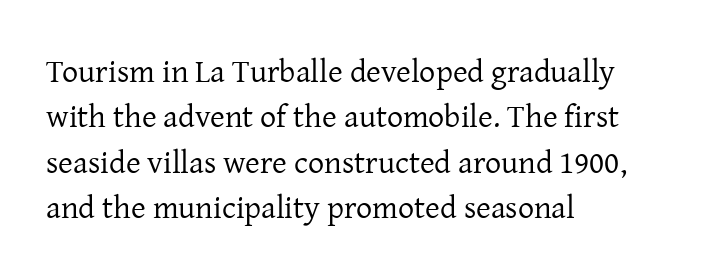
The image shows 32 px regular-weight serif type, upright; set left-aligned, normal line spacing (1.42x), normal letter spacing, not underlined; low stroke contrast and a medium x-height.
